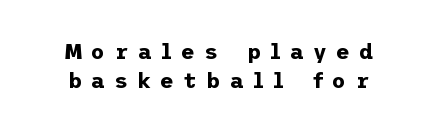
Each row of text sits above clean, open space. Italic: no, the glyphs are upright roman. The type is letterspaced generously, with wide tracking. The face used here has the dense, thick strokes of a bold. In terms of leading, this rendering sits right in the middle.
